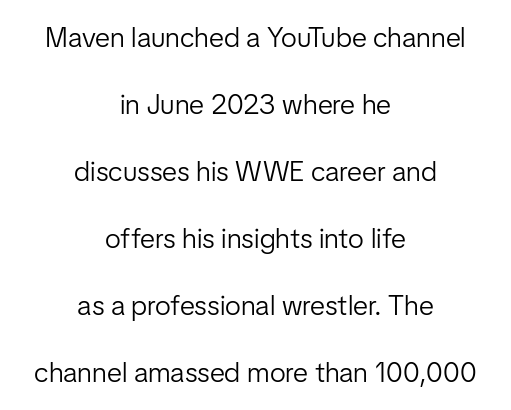
Stroke mass is kept to a normal reading level or below. Check the space under the baseline: it is left empty. Visually the block forms a symmetrical silhouette, jagged on both flanks. Honestly, the letter spacing is just normal — you wouldn't notice it.
